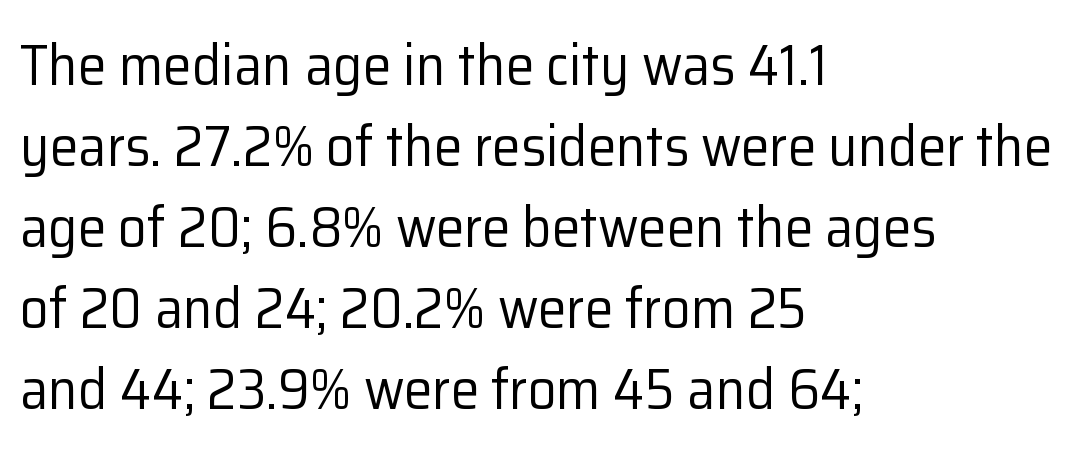
Look at the tracking — it's just the regular setting, nothing added. Rule under the text: the space is simply empty. Weight: regular or lighter. The designer went with a sans here, leaving each stem footless. These lines are set flush left with a ragged right edge.
